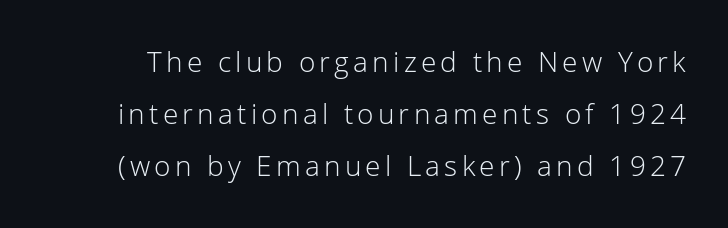
A typesetter would mark this as roman, not italic. These lines are rendered in a variable-pitch font. Clear beneath every line of the passage. Does the type have serifs? No, each stem ends abruptly. No letter is thick-stroked: the sample isn't bold.
